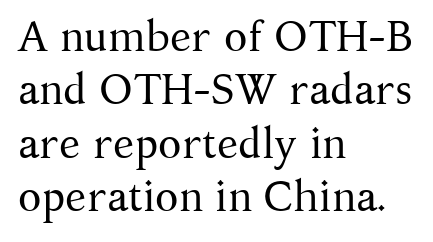
{"serif": "yes", "italic": "no", "bold": "no", "weight": "regular", "width": "normal", "stroke_contrast": "medium", "x_height": "medium", "monospaced": "no", "underline": "no", "align": "left", "line_spacing_ratio": 1.24, "letter_spacing": "normal", "letter_spacing_em": 0.0, "glyph_px": 43}
